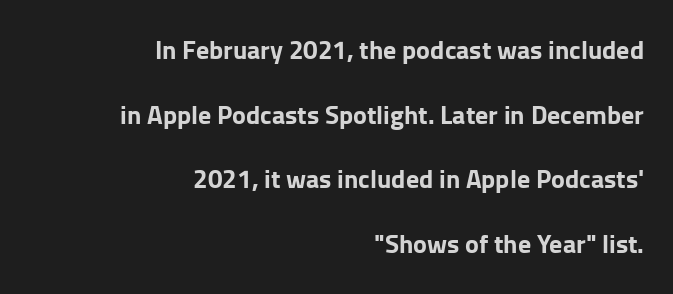
Check under the words: just untouched page. Heft: maximum for text — a bold. A typesetter would mark this as roman, not italic. These lines keep a tight, regular rhythm from letter to letter.
